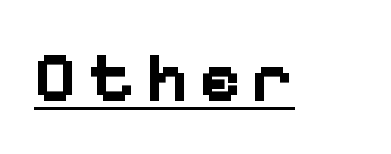
Do the characters align in a grid? No, the font is proportional. This rendering employs a face without finishing strokes, i.e., a sans-serif. Has an underline been added? It has. A dark, heavy texture on the line: the type is bold. This sample uses an upright cut, with every glyph sitting square on the baseline.
